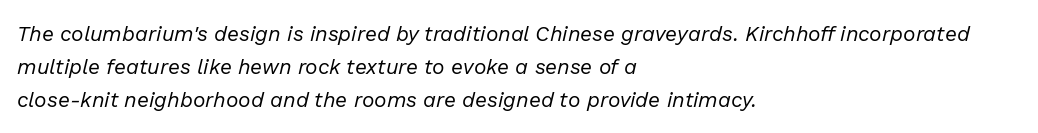
The image shows 21 px text type, italic (leaning right); set left-aligned, normal line spacing (1.58x), normal letter spacing, not underlined.
